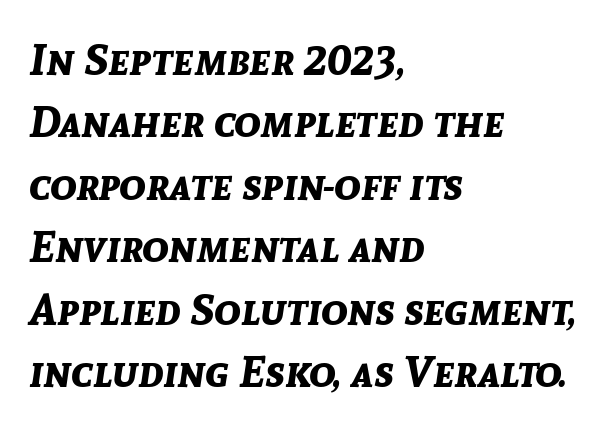
The image shows 44 px bold type, italic (leaning right); set left-aligned, normal line spacing (1.42x), normal letter spacing, not underlined; low stroke contrast and a medium x-height.
